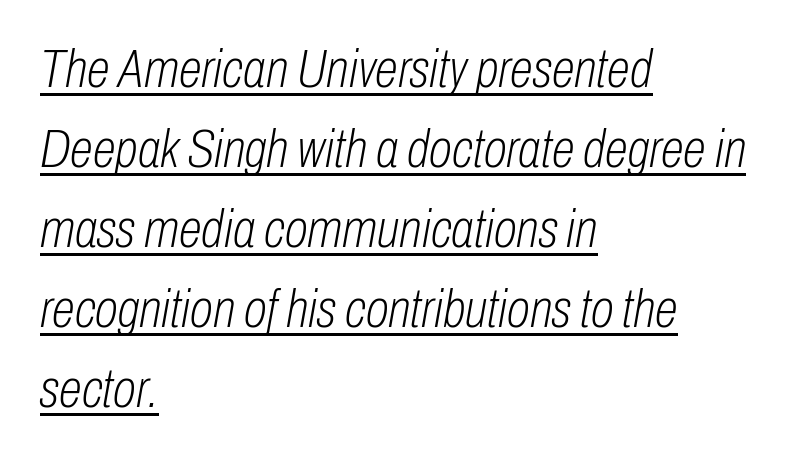
{"italic": "yes", "lean": "right", "slant_degrees": 10, "bold": "no", "weight": "light", "width": "condensed", "stroke_contrast": "low", "x_height": "medium", "monospaced": "no", "underline": "yes", "align": "left", "line_spacing": "normal", "line_spacing_ratio": 1.51, "letter_spacing": "normal", "letter_spacing_em": 0.0, "glyph_px": 53}
